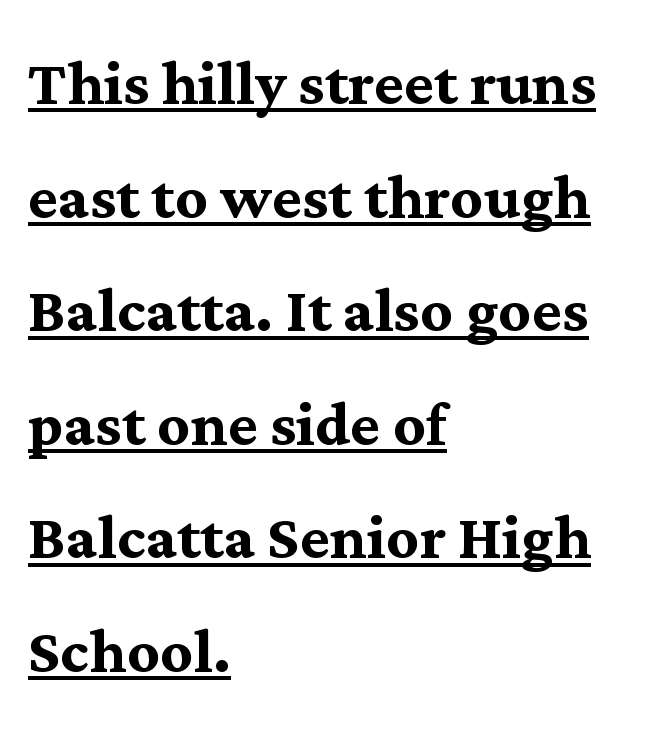
Every row of glyphs begins at an identical x-position on the left. The rows are spaced the way most documents space them. Chunky letters — that's bold for sure. The passage shown is typeset with a serif family. The rendering uses natural spacing where letterforms have individual widths. The lettering is marked with a stroke running underneath it.
